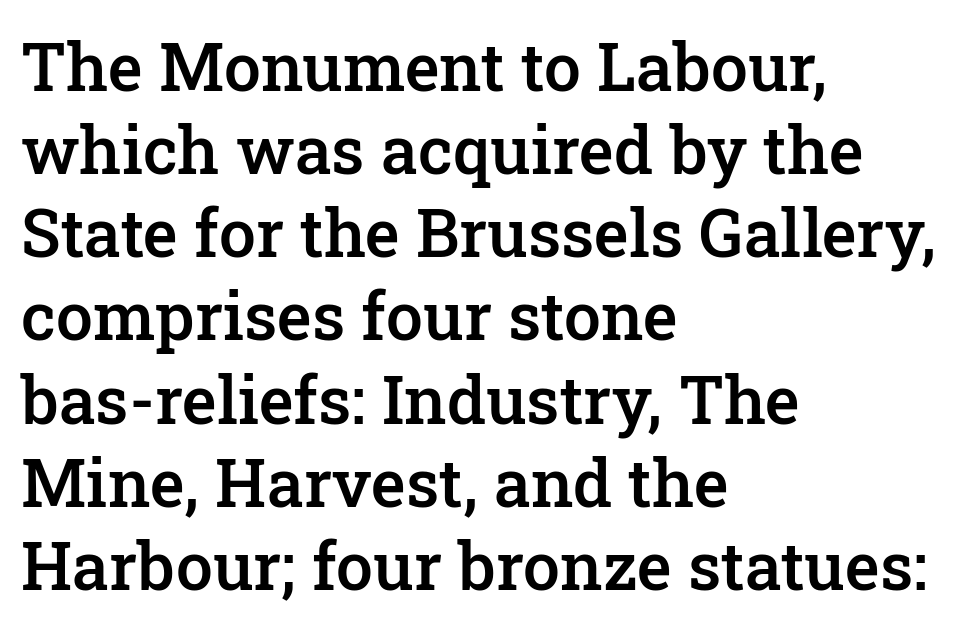
Descenders hang freely into open space. The horizontal fit of the characters is conventional and even. What kind of face is this? One with serifs. In CSS terms this would be text-align: left. Proportional: the letters do not fall into vertical columns. Whoever set this chose a conventional vertical rhythm.
